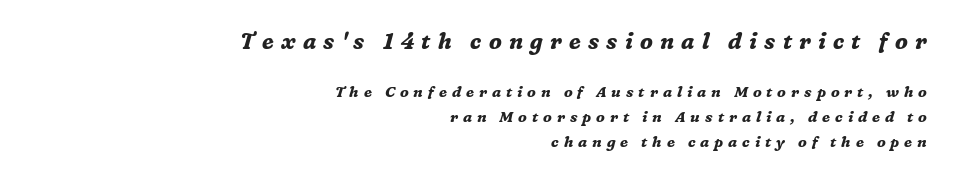
Q: Is the text bold? A: Yes.
Q: Is the text italic (slanted)? A: Yes, it leans right by about 16 degrees.
Q: Is the text underlined? A: No.
Q: How is the paragraph aligned? A: Right-aligned.
Q: Is the spacing between letters normal or unusually wide? A: Unusually wide.
Q: Is the spacing between lines tight, normal or loose? A: Normal.
Q: Which block of text is set in a larger size, the first (top) or the second (bottom)? A: The first (top) one.
